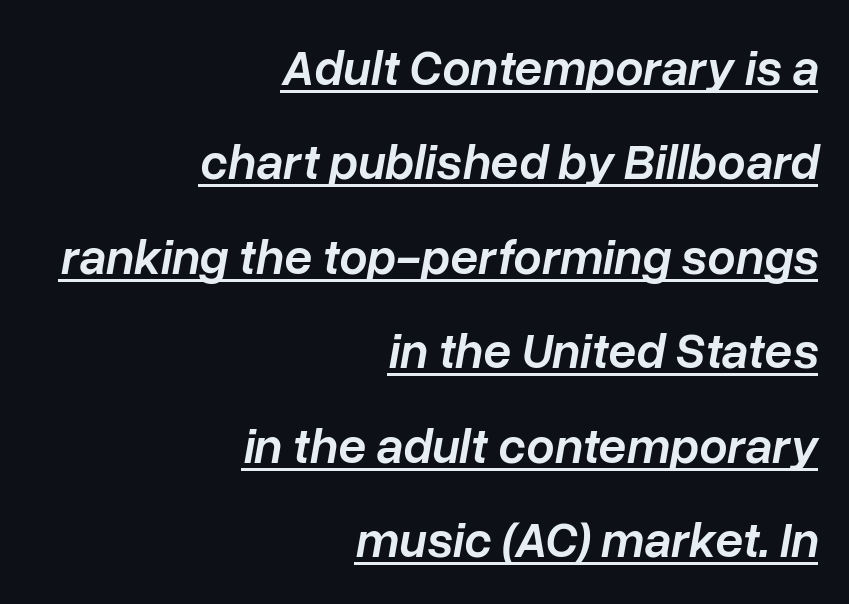
Q: Is the text bold? A: Semi-bold.
Q: Is the text italic (slanted)? A: Yes, it leans right by about 10 degrees.
Q: Is the text underlined? A: Yes.
Q: How is the paragraph aligned? A: Right-aligned.
Q: Is the spacing between letters normal or unusually wide? A: Normal.
Q: Width (condensed, normal, or wide)? A: Normal.
Q: Stroke contrast? A: Low.
Q: x-height? A: Medium.
Q: Monospaced? A: No.
